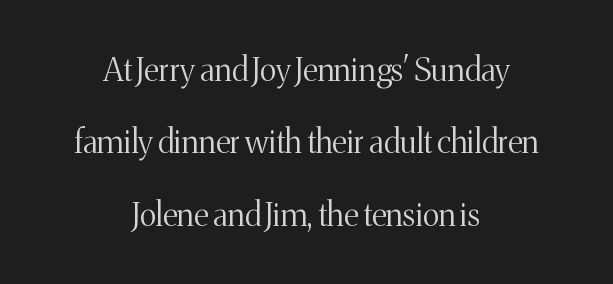
The image shows 32 px light serif type, upright; set centered, loose line spacing (2.26x), normal letter spacing, not underlined; medium stroke contrast and a medium x-height.
